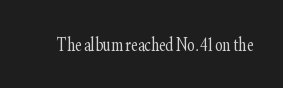
The type is set solid horizontally, with unmodified tracking. Words float on clear page, feet unadorned. A quiet, ordinary-to-light weight characterises the typeface. The type sits square on the baseline with zero lean.
